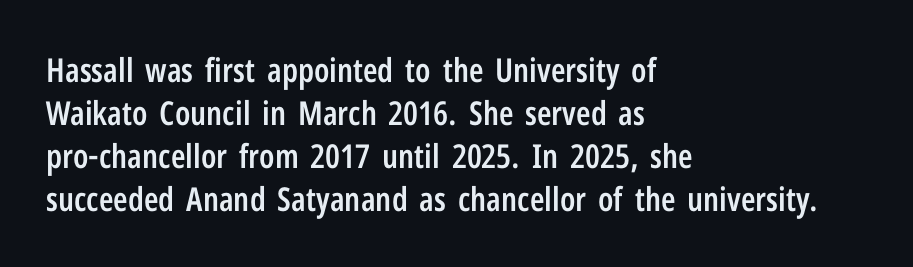
Q: Is the text bold? A: Semi-bold.
Q: Is the text italic (slanted)? A: No, it is upright.
Q: Is the typeface a serif or a sans-serif typeface? A: Sans-serif.
Q: Is the text underlined? A: No.
Q: How is the paragraph aligned? A: Left-aligned.
Q: Is the spacing between letters normal or unusually wide? A: Normal.
Q: Is the spacing between lines tight, normal or loose? A: Normal.
Q: Width (condensed, normal, or wide)? A: Condensed.
Q: Stroke contrast? A: Low.
Q: x-height? A: Medium.
Q: Monospaced? A: No.
